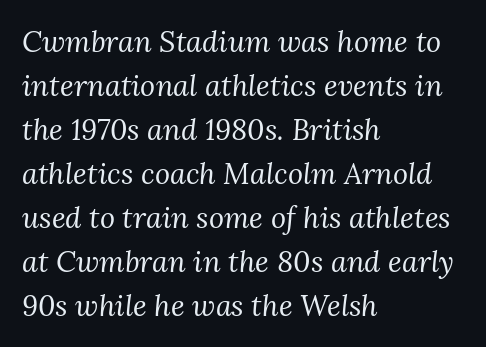
The image shows 29 px regular-weight serif type, italic (leaning right); set left-aligned, normal line spacing (1.52x), normal letter spacing, not underlined; medium stroke contrast and a medium x-height.
